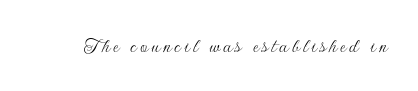
Honestly, there is no underline to notice here at all. Weight: not bold — regular or lighter.
